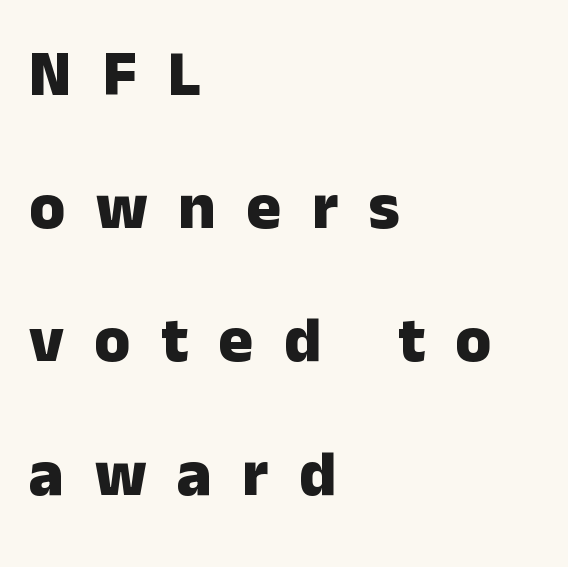
The letters advance in unequal steps, a hallmark of proportional type. The typography opts for an upright posture over an oblique one. This sample is left-justified, so line endings fall wherever the words run out. Look at the stroke-to-counter ratio: heavy, a bold. I'd call this a sans setting — the letters go barefoot. Someone cranked the tracking dial way up on this one.
